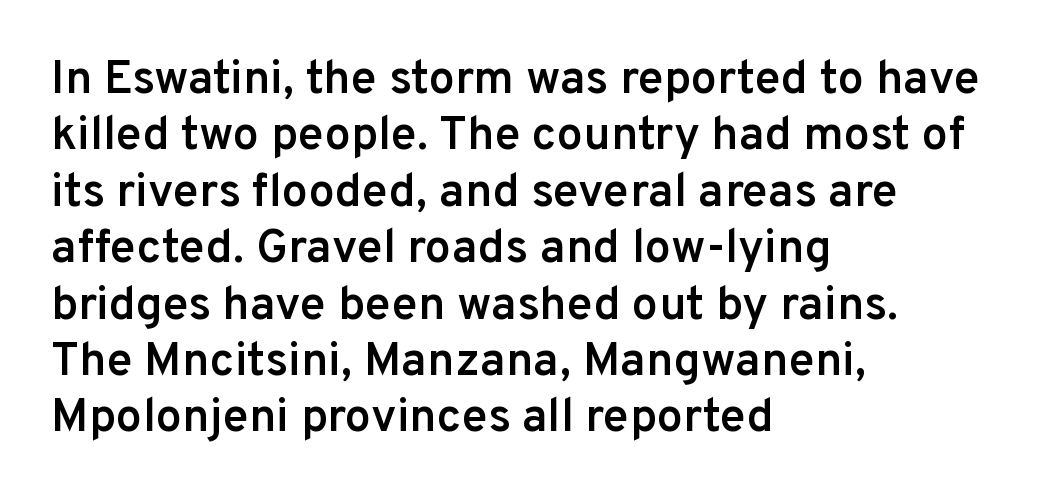
The image shows 47 px semibold sans-serif type, upright; set left-aligned, line spacing 1.2x, normal letter spacing, not underlined; low stroke contrast and a medium x-height.
